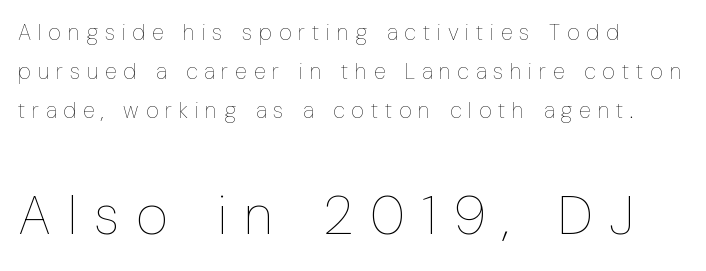
Ascenders rise straight up at ninety degrees. Is this a fixed-width face? No — the glyphs have proportional, varying widths. Two sizes are in play, and the larger belongs to the second block. The horizontal fit of the characters is loose and conspicuously gappy. The characters are drawn with everyday or finer stroke widths. Notice how the passage keeps a crisp vertical edge on the left only.
